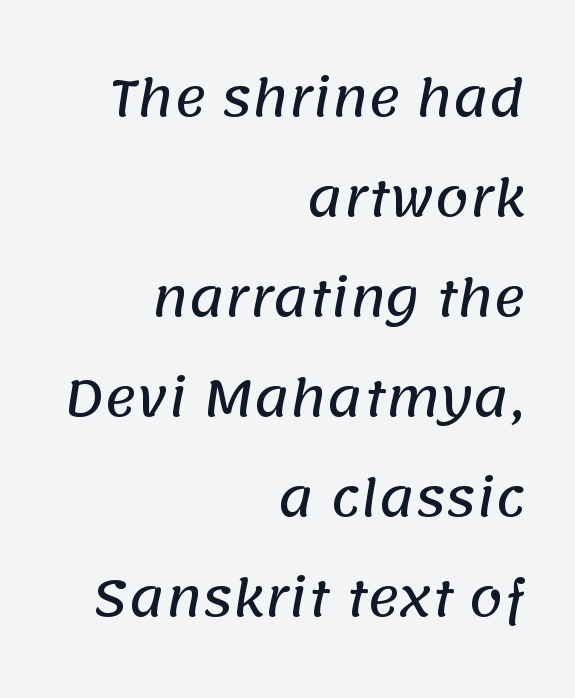
Has an underline been added? It has not. A typesetter would call this proportional, since set widths differ per character. Compared with typical paragraphs, the rows here are farther apart. Compared with a flush-left layout, this one pins lines to the opposite, right side. Words appear dense and cohesive because spacing is normal.
